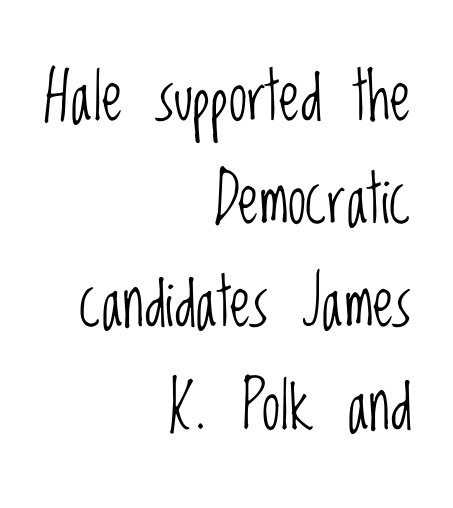
{"serif": "no", "italic": "no", "bold": "no", "weight": "light", "width": "condensed", "stroke_contrast": "low", "x_height": "large", "monospaced": "no", "underline": "no", "align": "right", "line_spacing": "normal", "line_spacing_ratio": 1.56, "letter_spacing": "normal", "letter_spacing_em": 0.0, "glyph_px": 66}
